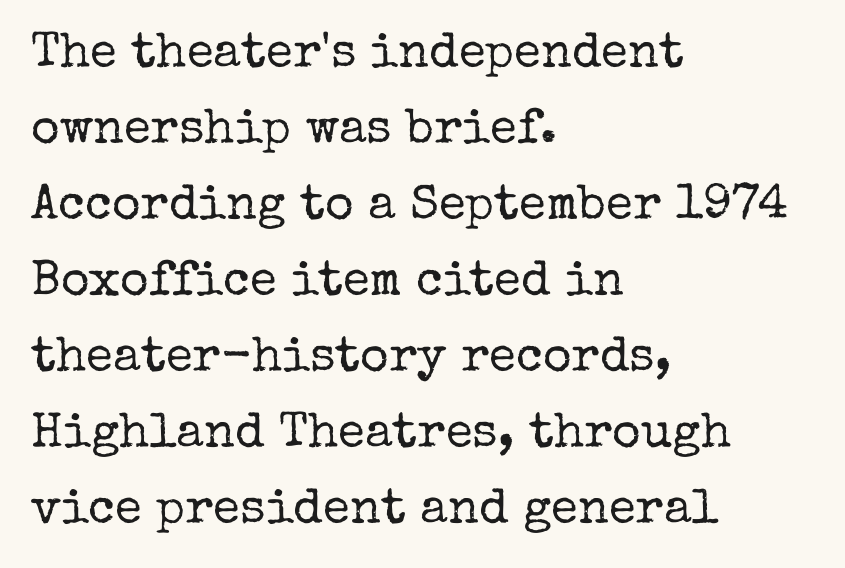
Q: Is the text bold? A: No.
Q: Is the text italic (slanted)? A: No, it is upright.
Q: Is the typeface a serif or a sans-serif typeface? A: Serif.
Q: Is the text underlined? A: No.
Q: How is the paragraph aligned? A: Left-aligned.
Q: Is the spacing between letters normal or unusually wide? A: Normal.
Q: Is the spacing between lines tight, normal or loose? A: Normal.
Q: Width (condensed, normal, or wide)? A: Normal.
Q: Stroke contrast? A: Low.
Q: x-height? A: Medium.
Q: Monospaced? A: No.
